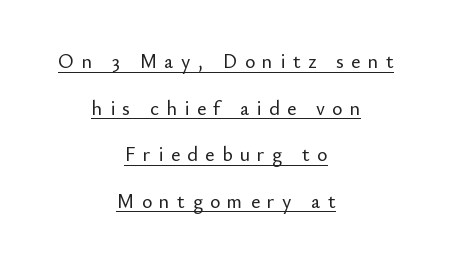
Q: Is the text italic (slanted)? A: No, it is upright.
Q: Is the text underlined? A: Yes.
Q: How is the paragraph aligned? A: Centered.
Q: Is the spacing between letters normal or unusually wide? A: Unusually wide.
Q: Is the spacing between lines tight, normal or loose? A: Loose.
